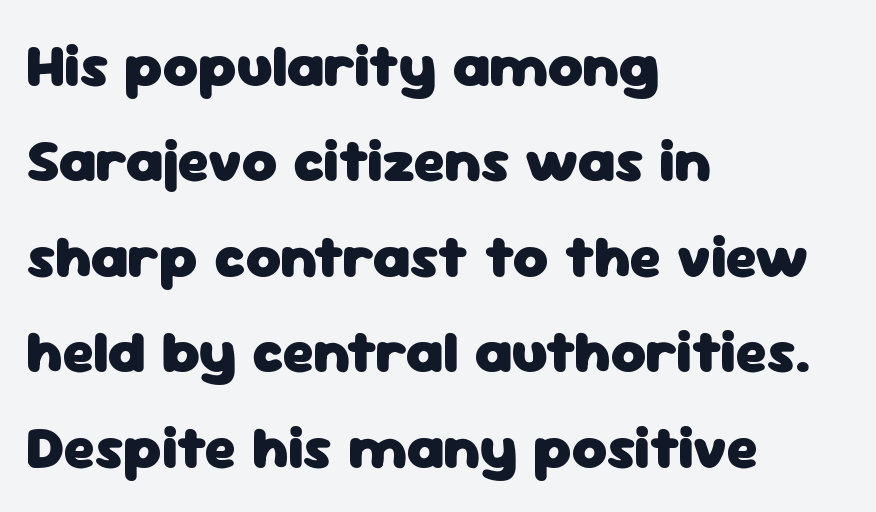
The typesetting leans heavy: a genuine bold. Every character sits straight up, as roman type does. The glyphs are unaccompanied by any horizontal stroke below them. A typesetter would call this zero additional tracking. Spacing verdict: proportional, widths tailored to each character. Notice how descenders clear the ascenders below comfortably — that's standard leading.
